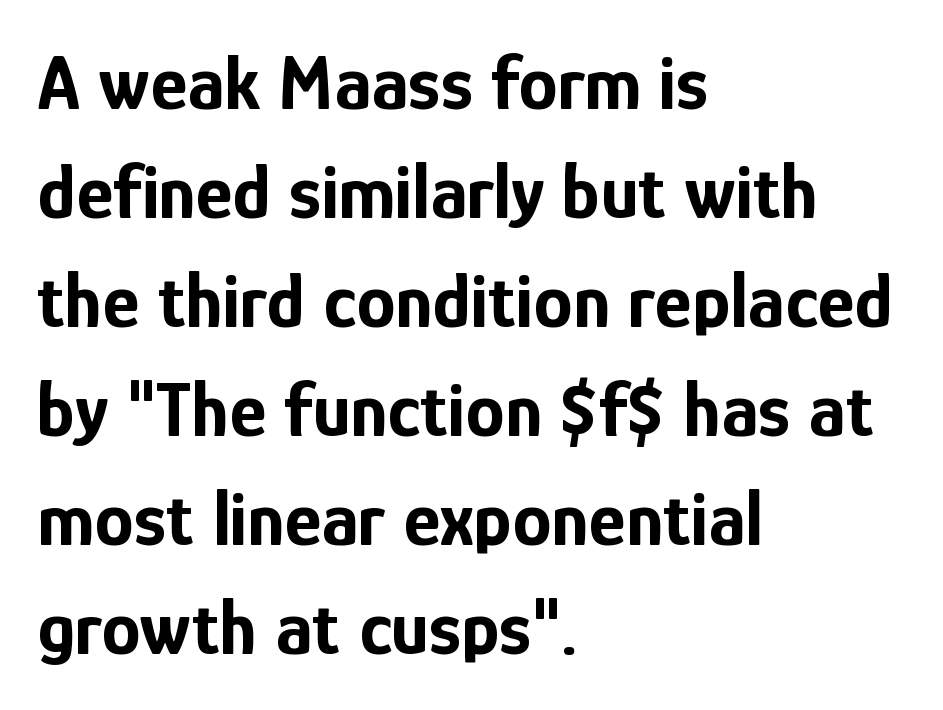
{"serif": "no", "italic": "no", "bold": "yes", "weight": "bold", "width": "condensed", "stroke_contrast": "low", "x_height": "medium", "monospaced": "no", "underline": "no", "align": "left", "line_spacing": "normal", "line_spacing_ratio": 1.38, "letter_spacing": "normal", "letter_spacing_em": 0.0, "glyph_px": 79}
